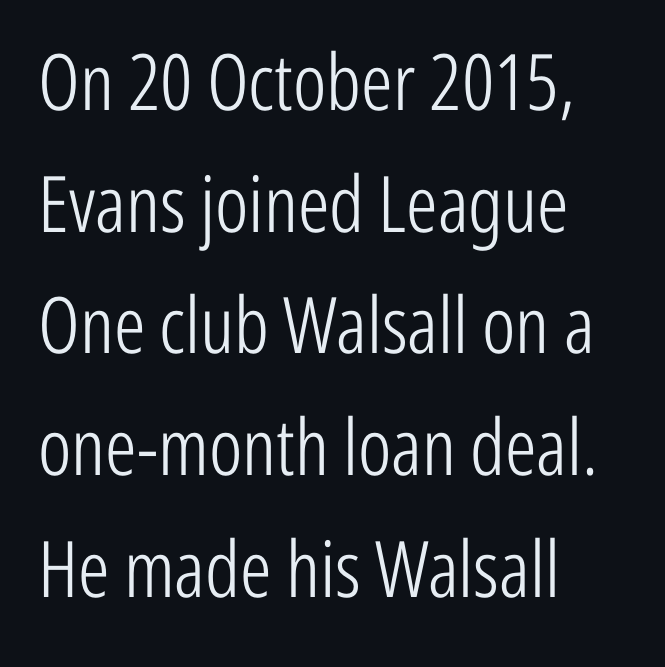
Bare-footed words on every line. Each word holds together tightly as a unit, with standard inter-letter gaps. This is roman type, the default non-slanted kind. Proportional: the letters do not fall into vertical columns. One glance says typical: line gaps are just what's usual. No feet cap the strokes, marking this as sans-serif type.
